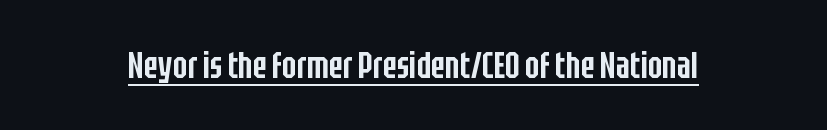
{"serif": "no", "italic": "no", "bold": "semi", "weight": "semibold", "width": "condensed", "stroke_contrast": "low", "x_height": "large", "monospaced": "no", "underline": "yes", "letter_spacing": "normal", "letter_spacing_em": 0.0, "glyph_px": 38}
